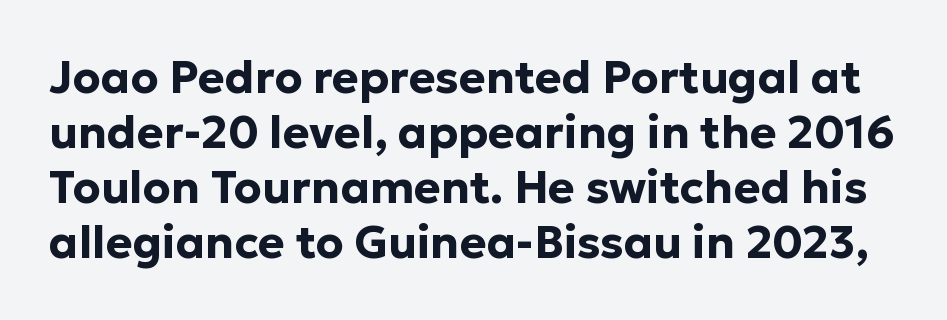
{"serif": "no", "italic": "no", "bold": "yes", "weight": "bold", "width": "normal", "stroke_contrast": "low", "x_height": "medium", "monospaced": "no", "underline": "no", "line_spacing_ratio": 1.22, "letter_spacing": "normal", "letter_spacing_em": 0.0, "glyph_px": 45}
